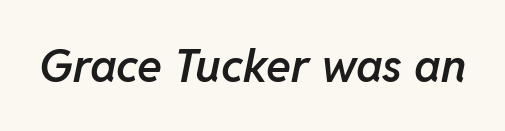
Q: Is the text bold? A: Semi-bold.
Q: Is the text italic (slanted)? A: Yes, it leans right by about 11 degrees.
Q: Is the text underlined? A: No.
Q: Is the spacing between letters normal or unusually wide? A: Normal.
Q: Width (condensed, normal, or wide)? A: Normal.
Q: Stroke contrast? A: Low.
Q: x-height? A: Medium.
Q: Monospaced? A: No.
